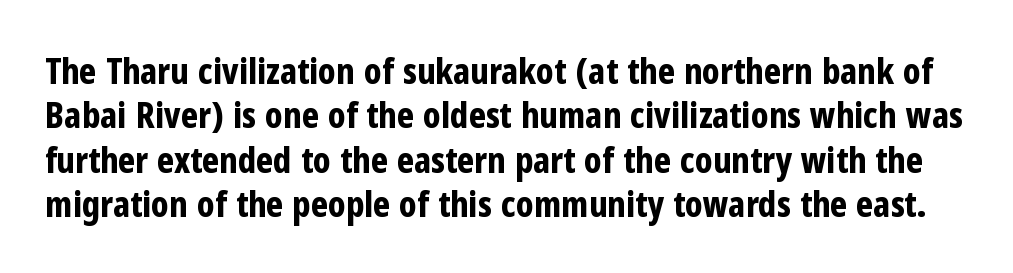
The image shows 36 px bold, condensed sans-serif type, upright; set line spacing 1.23x, normal letter spacing, not underlined; low stroke contrast and a medium x-height.
